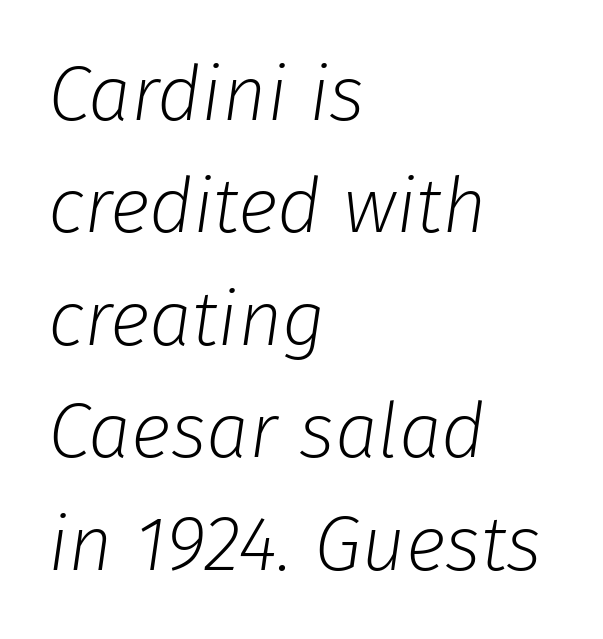
Regular leading. Horizontal alignment here is leftward, the default for most running prose. Slant detected: the letters are inclined. These lines keep a tight, regular rhythm from letter to letter. Each row of text sits above clean, open space.
